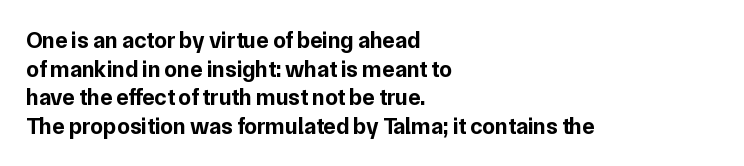
The image shows 23 px bold type, upright; set left-aligned, line spacing 1.24x, normal letter spacing, not underlined.
